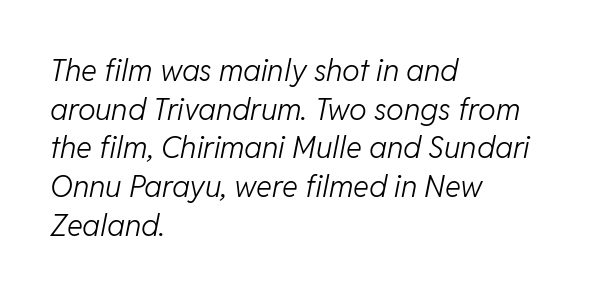
The image shows 30 px light type, italic (leaning right); set left-aligned, normal line spacing (1.29x), normal letter spacing, not underlined; low stroke contrast and a medium x-height.
